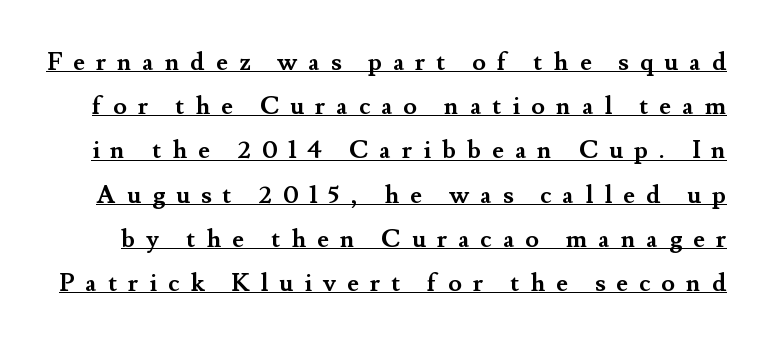
{"italic": "no", "bold": "yes", "underline": "yes", "line_spacing_ratio": 1.77, "letter_spacing": "wide", "letter_spacing_em": 0.44, "glyph_px": 25}
